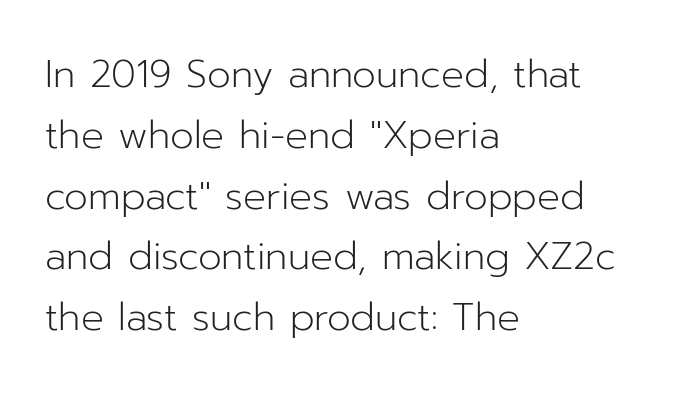
{"serif": "no", "italic": "no", "bold": "no", "weight": "light", "width": "normal", "stroke_contrast": "low", "x_height": "medium", "monospaced": "no", "underline": "no", "align": "left", "line_spacing": "normal", "line_spacing_ratio": 1.6, "letter_spacing": "normal", "letter_spacing_em": 0.0, "glyph_px": 38}
